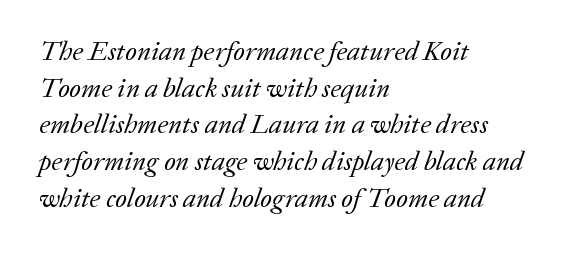
Q: Is the text bold? A: No.
Q: Is the text italic (slanted)? A: Yes, it leans right by about 20 degrees.
Q: Is the text underlined? A: No.
Q: How is the paragraph aligned? A: Left-aligned.
Q: Is the spacing between letters normal or unusually wide? A: Normal.
Q: Is the spacing between lines tight, normal or loose? A: Normal.
